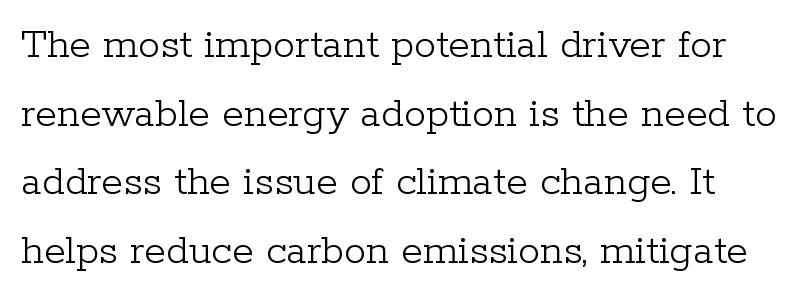
{"serif": "yes", "italic": "no", "bold": "no", "weight": "light", "width": "normal", "stroke_contrast": "low", "x_height": "medium", "monospaced": "no", "underline": "no", "line_spacing": "normal", "line_spacing_ratio": 1.56, "letter_spacing": "normal", "letter_spacing_em": 0.0, "glyph_px": 44}
